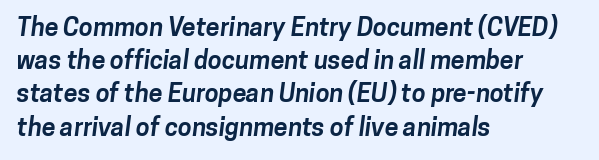
{"bold": "yes", "underline": "no", "align": "left", "line_spacing": "normal", "line_spacing_ratio": 1.33, "letter_spacing": "normal", "letter_spacing_em": 0.0, "glyph_px": 25}
